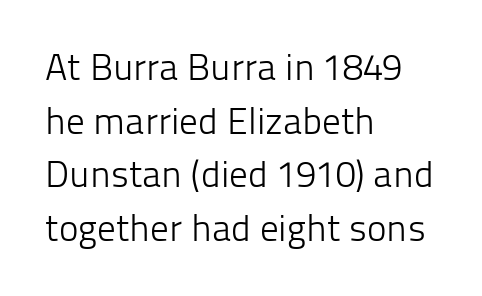
Q: Is the text bold? A: No.
Q: Is the text italic (slanted)? A: No, it is upright.
Q: Is the typeface a serif or a sans-serif typeface? A: Sans-serif.
Q: Is the text underlined? A: No.
Q: How is the paragraph aligned? A: Left-aligned.
Q: Is the spacing between letters normal or unusually wide? A: Normal.
Q: Is the spacing between lines tight, normal or loose? A: Normal.
Q: Width (condensed, normal, or wide)? A: Normal.
Q: Stroke contrast? A: Low.
Q: x-height? A: Medium.
Q: Monospaced? A: No.
